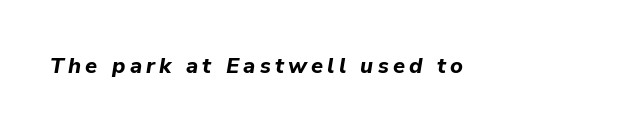
The image shows 22 px bold type, italic (leaning right); set not underlined.
